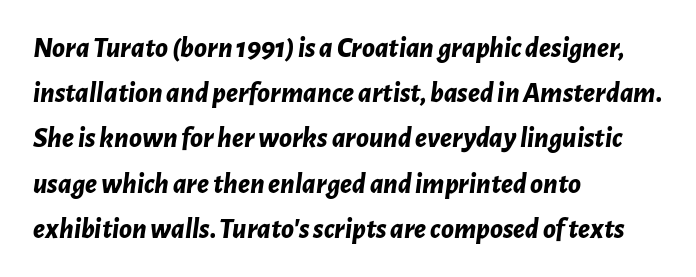
Varying glyph widths throughout — classic text-font behaviour. Reading down the block, your eye returns to a fixed left position each line. Heft: maximum for text — a bold. The gap between lines stays unmarked.
